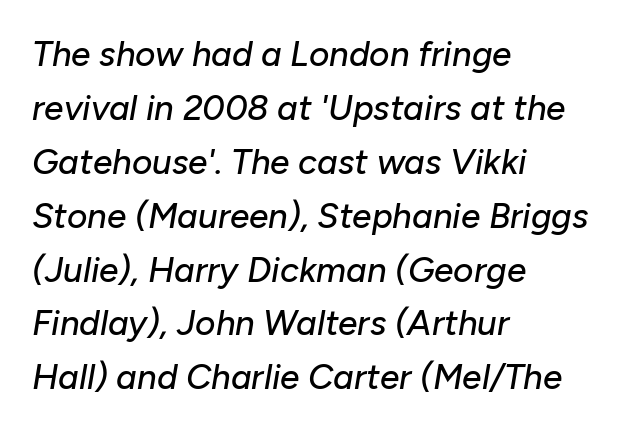
Q: Is the text italic (slanted)? A: Yes, it leans right by about 10 degrees.
Q: Is the text underlined? A: No.
Q: How is the paragraph aligned? A: Left-aligned.
Q: Is the spacing between letters normal or unusually wide? A: Normal.
Q: Is the spacing between lines tight, normal or loose? A: Normal.
Q: Width (condensed, normal, or wide)? A: Normal.
Q: Stroke contrast? A: Low.
Q: x-height? A: Medium.
Q: Monospaced? A: No.
